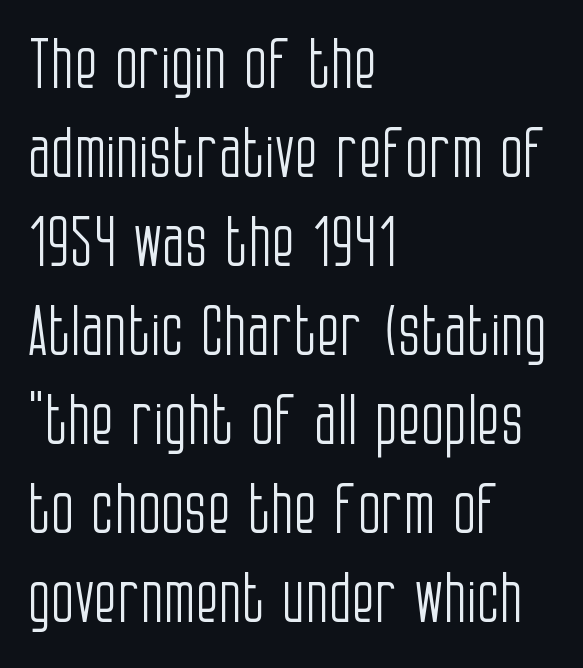
Vertical stems look standard width or narrower in stroke. A bare baseline throughout the passage. Casual observation: everything's shoved over to the left. How are the letters spaced? Ordinarily, with no added tracking.
